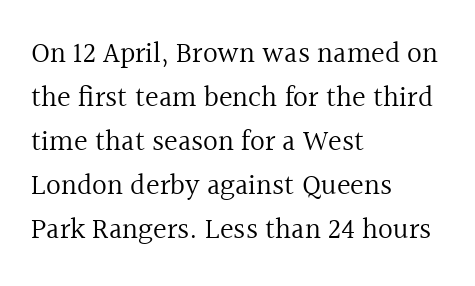
The image shows 29 px regular-weight serif type, upright; set left-aligned, normal line spacing (1.52x), normal letter spacing, not underlined; a medium x-height.
